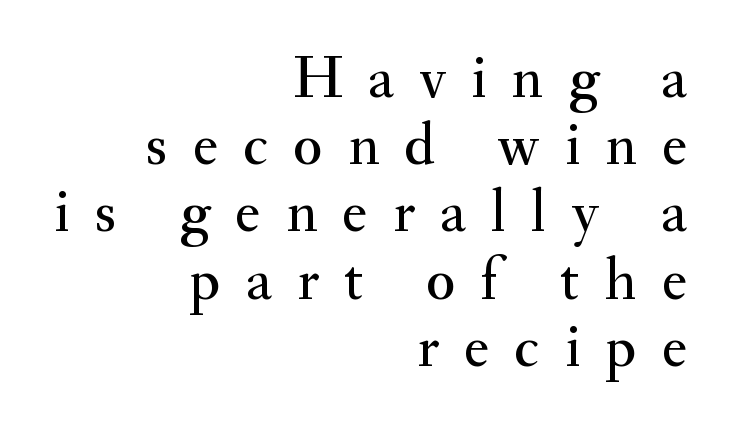
{"serif": "yes", "italic": "no", "width": "normal", "stroke_contrast": "medium", "x_height": "small", "monospaced": "no", "underline": "no", "align": "right", "line_spacing": "tight", "line_spacing_ratio": 1.12, "letter_spacing": "wide", "letter_spacing_em": 0.42, "glyph_px": 60}
